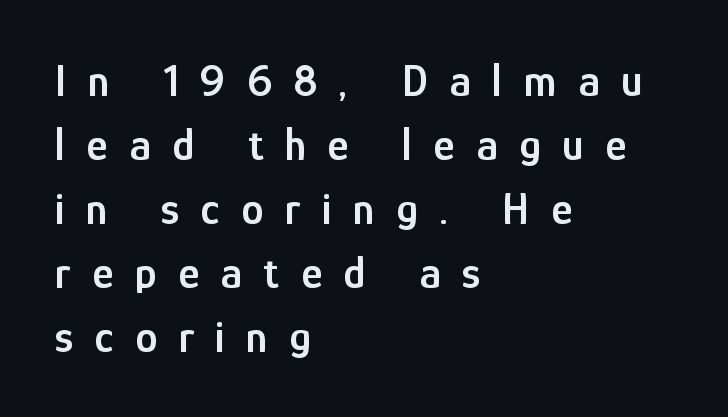
Q: Is the text bold? A: Semi-bold.
Q: Is the text italic (slanted)? A: No, it is upright.
Q: Is the typeface a serif or a sans-serif typeface? A: Sans-serif.
Q: Is the text underlined? A: No.
Q: How is the paragraph aligned? A: Left-aligned.
Q: Is the spacing between letters normal or unusually wide? A: Unusually wide.
Q: Is the spacing between lines tight, normal or loose? A: Normal.
Q: Width (condensed, normal, or wide)? A: Condensed.
Q: Stroke contrast? A: Low.
Q: x-height? A: Medium.
Q: Monospaced? A: No.
